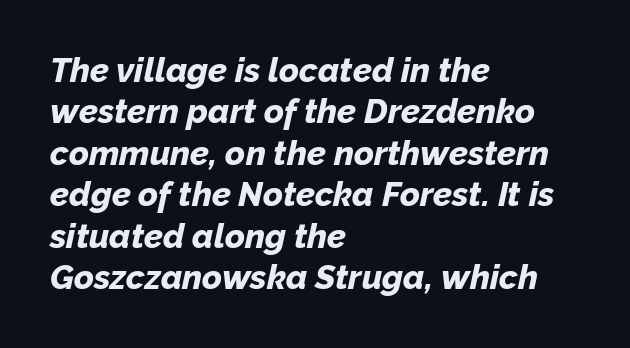
The image shows 34 px bold type, italic (leaning right); set left-aligned, line spacing 1.22x, normal letter spacing, not underlined; low stroke contrast and a medium x-height.
